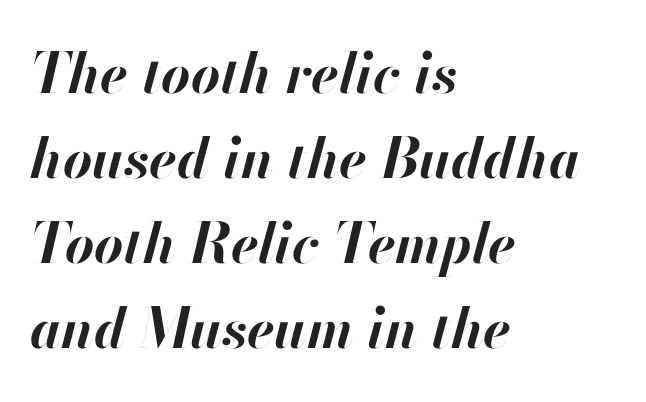
The horizontal fit of the characters is conventional and even. Weight check: bold — yes, fully. How would I describe the line gaps? Plain and ordinary. The text block is weighted toward the left margin, trailing off unevenly rightward.
